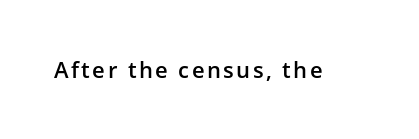
{"italic": "no", "bold": "semi", "underline": "no", "glyph_px": 22}
